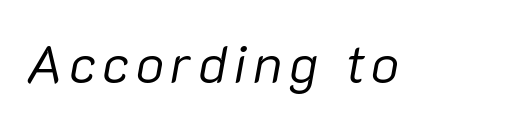
The image shows 53 px regular-weight type, italic (leaning right); set not underlined; low stroke contrast and a medium x-height.
